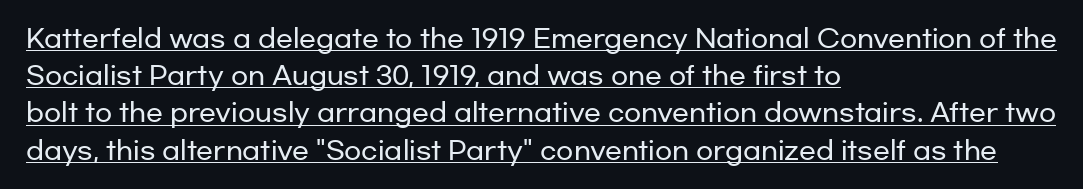
{"italic": "no", "underline": "yes", "align": "left", "line_spacing": "normal", "line_spacing_ratio": 1.49, "letter_spacing": "normal", "letter_spacing_em": 0.0, "glyph_px": 25}
